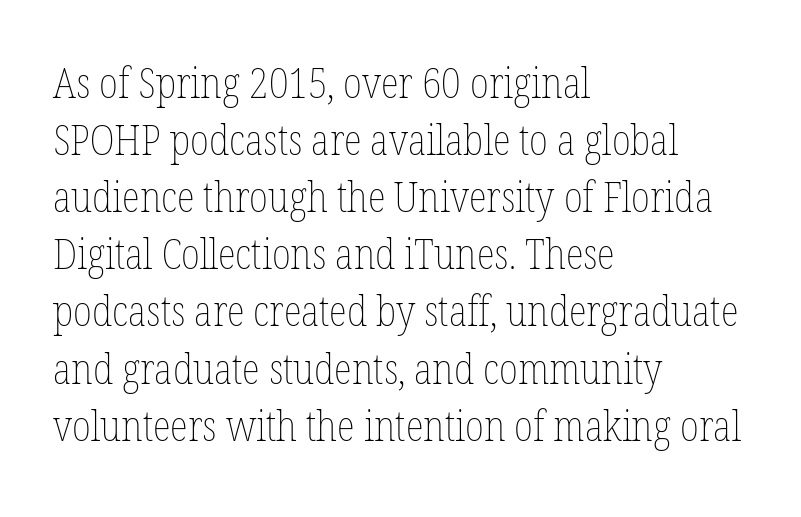
{"italic": "no", "bold": "no", "weight": "thin", "width": "condensed", "stroke_contrast": "low", "x_height": "medium", "monospaced": "no", "underline": "no", "align": "left", "line_spacing": "normal", "line_spacing_ratio": 1.36, "letter_spacing": "normal", "letter_spacing_em": 0.0, "glyph_px": 42}
